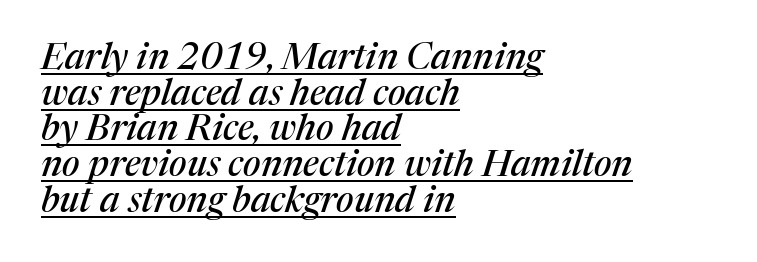
The image shows 36 px serif type, italic (leaning right); set left-aligned, tight line spacing (0.99x), normal letter spacing, underlined; medium stroke contrast and a medium x-height.
